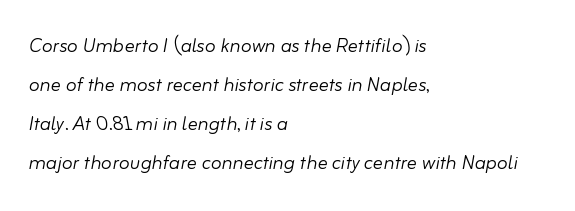
The image shows 25 px text type, italic (leaning right); set left-aligned, normal line spacing (1.56x), normal letter spacing, not underlined.
